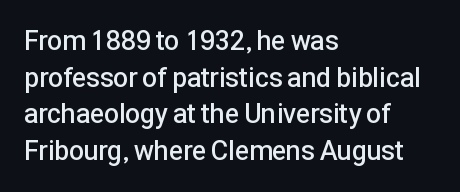
Successive baselines arrive at the customary interval. Nothing unusual about the tracking: characters are spaced as the font intends. Clear beneath every line of the passage. The lettering stays uniformly vertical, giving the passage a roman look. A somewhat darkened texture: the type is semibold rather than bold. Left-aligned paragraph, ragged on the right.
